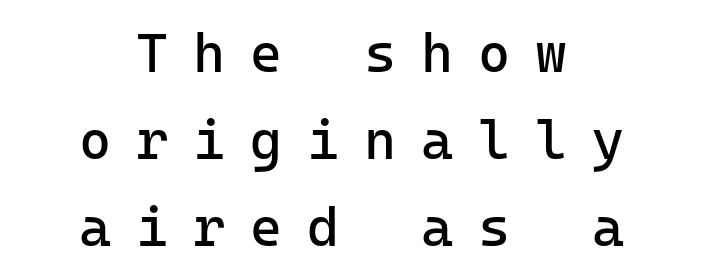
The face used here is a sans, in the tradition of grotesques and geometrics. Looks like terminal output: every glyph gets an equal slot. These glyphs show unthickened strokes, regular width or finer. Does extra space separate the letters? Yes, quite a lot of it. A roman cut, with each character standing at attention. This rendering uses center alignment, leaving both contours irregular but symmetric.
